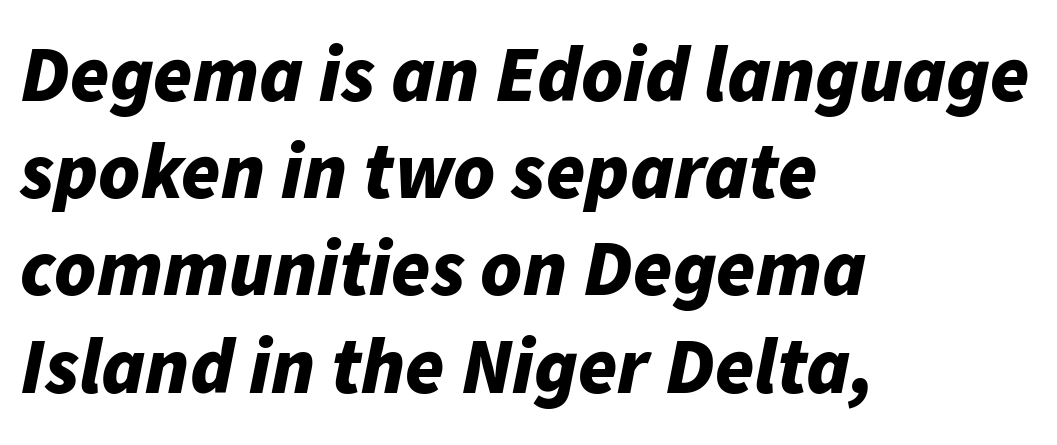
Spacing verdict: proportional, widths tailored to each character. Unmarked baselines from the first word to the last. What stands out about the letter spacing? Nothing — it is the standard amount. Plenty of ink on the page — the face is bold.
